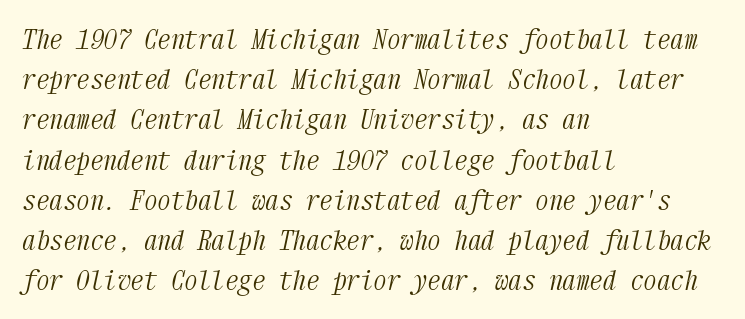
{"italic": "yes", "lean": "right", "slant_degrees": 12, "bold": "no", "underline": "no", "align": "left", "line_spacing": "normal", "line_spacing_ratio": 1.49, "letter_spacing": "normal", "letter_spacing_em": 0.0, "glyph_px": 27}
